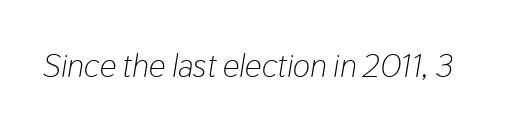
The image shows 33 px light, condensed type, italic (leaning right); set normal letter spacing, not underlined; low stroke contrast and a medium x-height.
